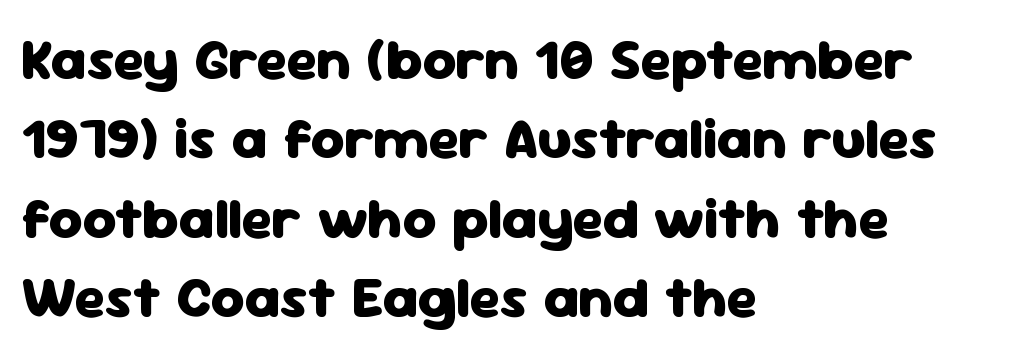
This sample keeps an unexceptional amount of space between lines. Students, note that the glyphs here touch the page at normal intervals. Style check: upright. The rendering uses natural spacing where letterforms have individual widths. As a designer I'd log this as weight 700, bold.
